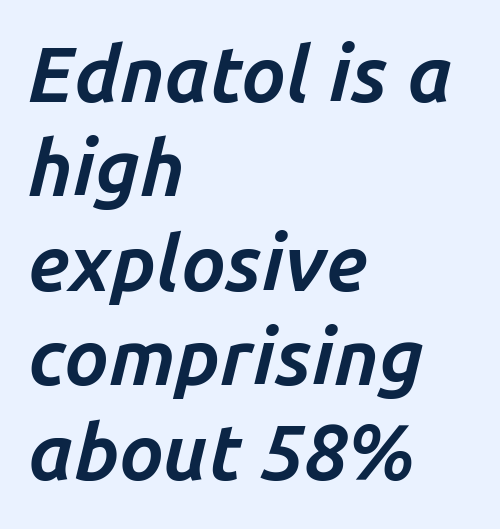
This rendering uses left alignment, leaving the right contour irregular. The face used here is proportionally spaced, like ordinary book or web type. This sample uses an oblique cut, with every glyph tilted off the vertical. This sample uses plain, unmodified letter spacing. This is heavy type, rendered in bold. The passage shown is not underscored anywhere.
